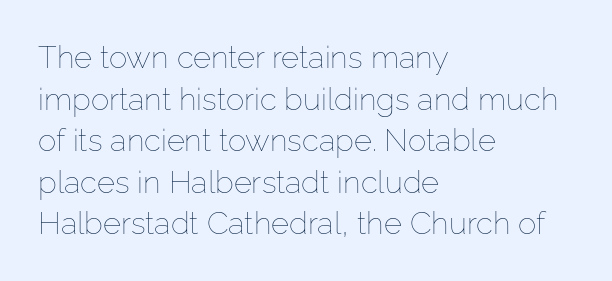
Compared with a centered layout, this one pins lines to the left instead. Here the glyphs are tracked normally, forming tight word shapes. Note the varied advance widths — an 'i' is clearly narrower than an 'm'. Nope, not italic — everything's standing straight.
